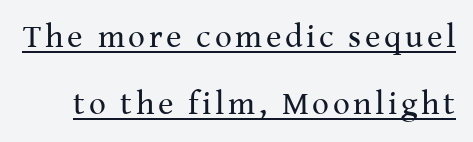
The image shows 33 px regular-weight serif type, upright; set loose line spacing (2.02x), underlined; medium stroke contrast and a medium x-height.
